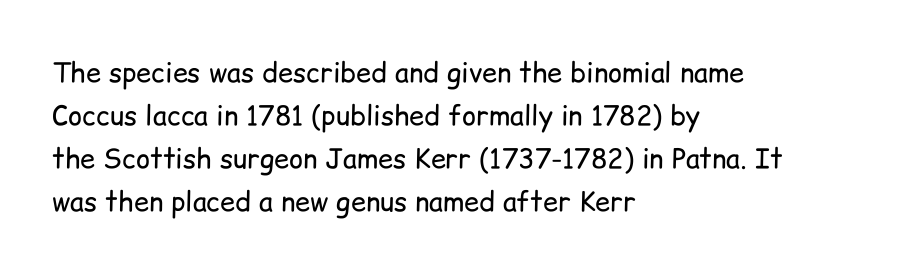
Q: Is the text bold? A: No.
Q: Is the text italic (slanted)? A: No, it is upright.
Q: Is the text underlined? A: No.
Q: How is the paragraph aligned? A: Left-aligned.
Q: Is the spacing between letters normal or unusually wide? A: Normal.
Q: Is the spacing between lines tight, normal or loose? A: Normal.
